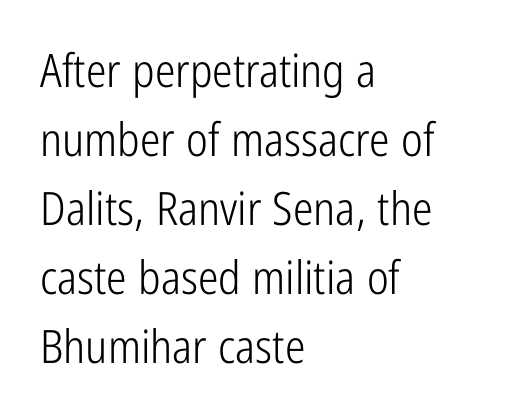
Q: Is the text bold? A: No.
Q: Is the text italic (slanted)? A: No, it is upright.
Q: Is the typeface a serif or a sans-serif typeface? A: Sans-serif.
Q: Is the text underlined? A: No.
Q: How is the paragraph aligned? A: Left-aligned.
Q: Is the spacing between letters normal or unusually wide? A: Normal.
Q: Is the spacing between lines tight, normal or loose? A: Normal.
Q: Width (condensed, normal, or wide)? A: Condensed.
Q: Stroke contrast? A: Low.
Q: x-height? A: Medium.
Q: Monospaced? A: No.
